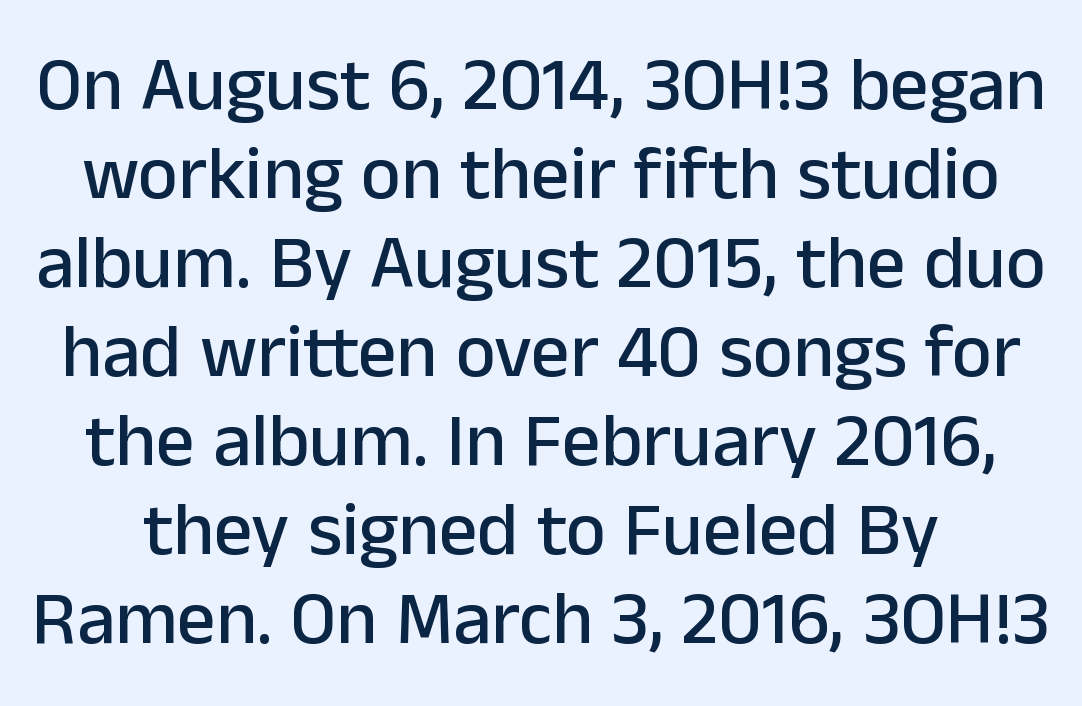
The image shows 76 px sans-serif type, upright; set line spacing 1.17x, normal letter spacing, not underlined; low stroke contrast and a medium x-height.
